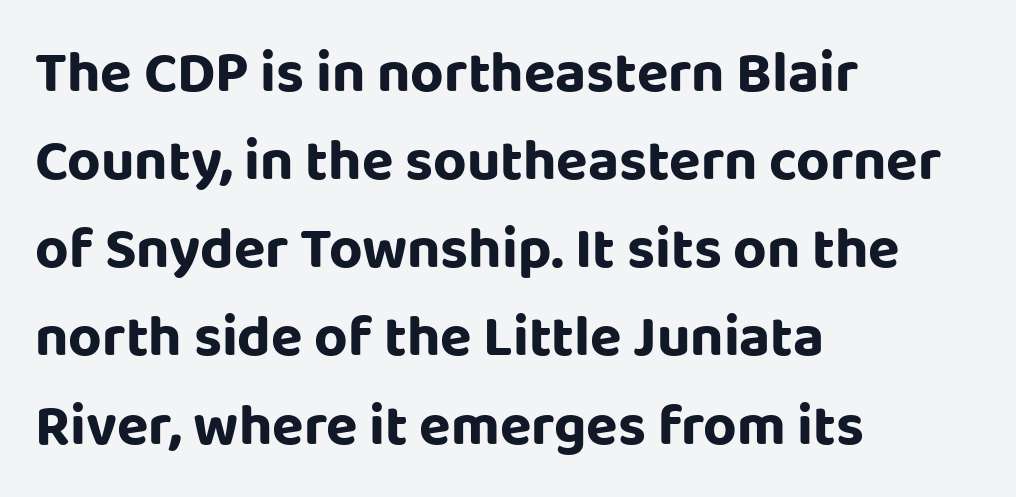
The image shows 58 px sans-serif type, upright; set left-aligned, normal line spacing (1.52x), normal letter spacing, not underlined; low stroke contrast and a large x-height.
